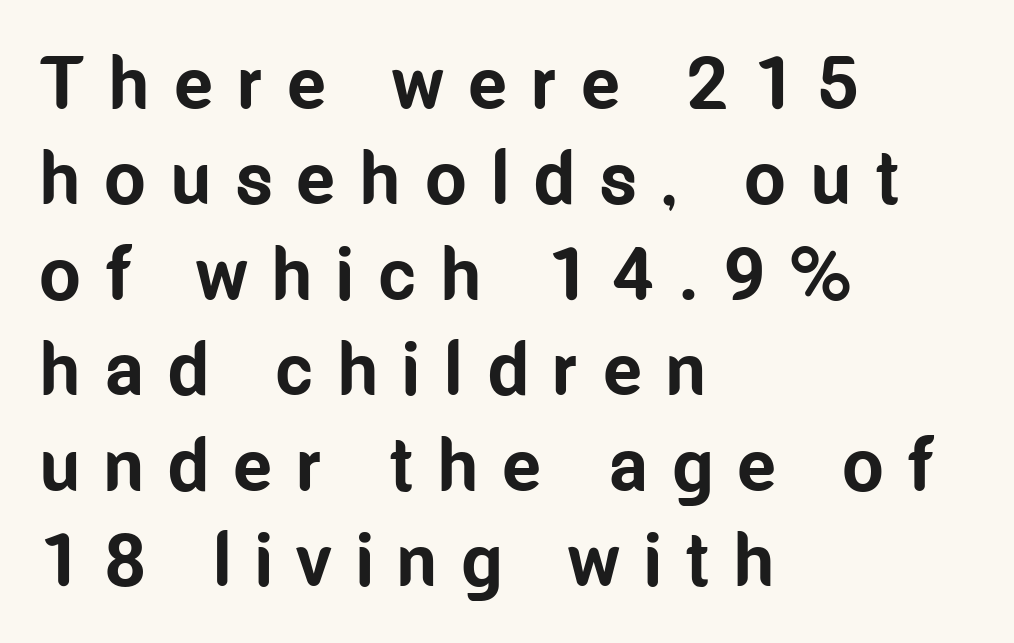
Q: Is the text bold? A: Yes.
Q: Is the text italic (slanted)? A: No, it is upright.
Q: Is the typeface a serif or a sans-serif typeface? A: Sans-serif.
Q: Is the text underlined? A: No.
Q: How is the paragraph aligned? A: Left-aligned.
Q: Is the spacing between letters normal or unusually wide? A: Unusually wide.
Q: Is the spacing between lines tight, normal or loose? A: Normal.
Q: Width (condensed, normal, or wide)? A: Condensed.
Q: Stroke contrast? A: Low.
Q: x-height? A: Medium.
Q: Monospaced? A: No.
